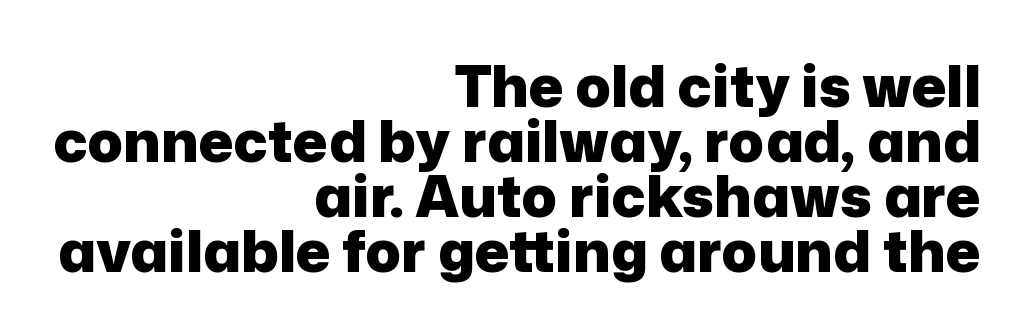
{"serif": "no", "italic": "no", "bold": "yes", "weight": "heavy", "width": "normal", "stroke_contrast": "low", "x_height": "medium", "monospaced": "no", "underline": "no", "align": "right", "line_spacing": "tight", "line_spacing_ratio": 0.95, "letter_spacing": "normal", "letter_spacing_em": 0.0, "glyph_px": 58}
